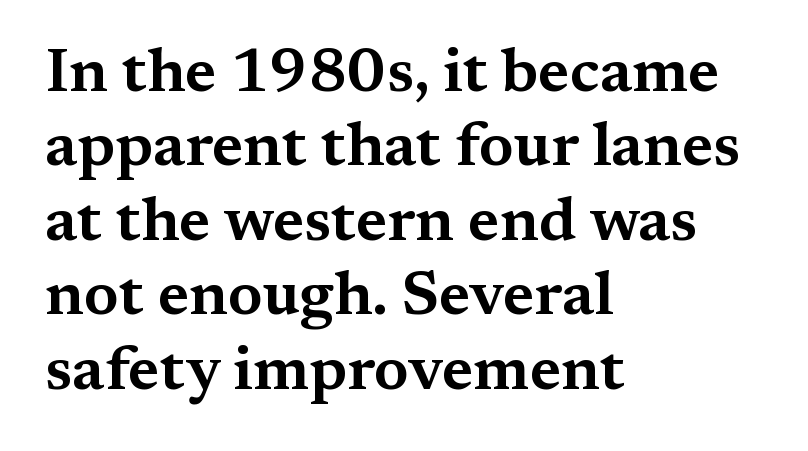
Q: Is the text italic (slanted)? A: No, it is upright.
Q: Is the typeface a serif or a sans-serif typeface? A: Serif.
Q: Is the text underlined? A: No.
Q: How is the paragraph aligned? A: Left-aligned.
Q: Is the spacing between letters normal or unusually wide? A: Normal.
Q: Width (condensed, normal, or wide)? A: Wide.
Q: Stroke contrast? A: Medium.
Q: x-height? A: Medium.
Q: Monospaced? A: No.
